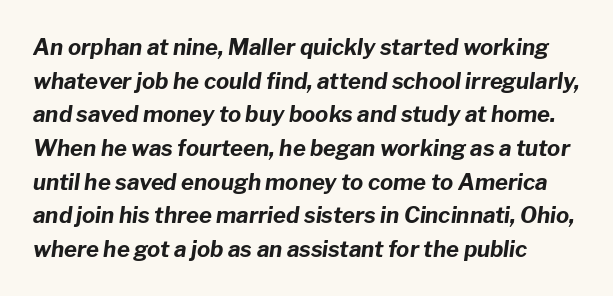
Q: Is the text bold? A: Yes.
Q: Is the text italic (slanted)? A: Yes, it leans right by about 8 degrees.
Q: Is the text underlined? A: No.
Q: Is the spacing between letters normal or unusually wide? A: Normal.
Q: Is the spacing between lines tight, normal or loose? A: Normal.
